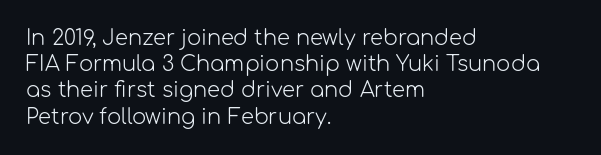
Q: Is the text bold? A: No.
Q: Is the text italic (slanted)? A: No, it is upright.
Q: Is the text underlined? A: No.
Q: How is the paragraph aligned? A: Left-aligned.
Q: Is the spacing between letters normal or unusually wide? A: Normal.
Q: Is the spacing between lines tight, normal or loose? A: Normal.
